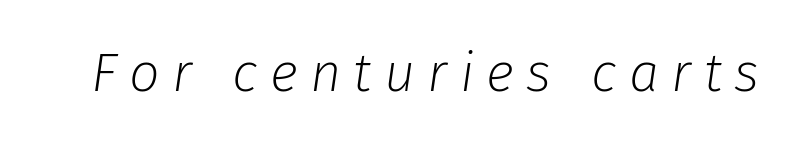
Q: Is the text bold? A: No.
Q: Is the text italic (slanted)? A: Yes, it leans right by about 8 degrees.
Q: Is the text underlined? A: No.
Q: Is the spacing between letters normal or unusually wide? A: Unusually wide.
Q: Width (condensed, normal, or wide)? A: Normal.
Q: Stroke contrast? A: Low.
Q: x-height? A: Medium.
Q: Monospaced? A: No.
